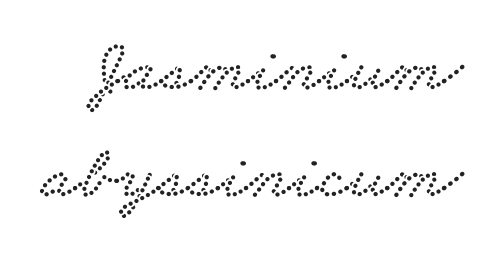
Q: Is the typeface a serif or a sans-serif typeface? A: Serif.
Q: Is the text underlined? A: No.
Q: Is the spacing between letters normal or unusually wide? A: Normal.
Q: Is the spacing between lines tight, normal or loose? A: Normal.
Q: Width (condensed, normal, or wide)? A: Wide.
Q: Stroke contrast? A: Low.
Q: x-height? A: Small.
Q: Monospaced? A: No.
